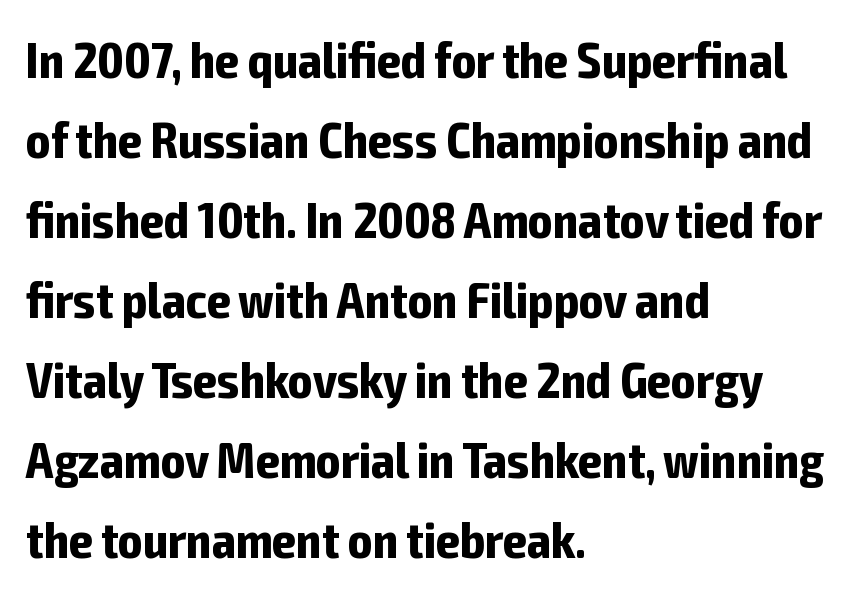
Q: Is the text bold? A: Yes.
Q: Is the text italic (slanted)? A: No, it is upright.
Q: Is the typeface a serif or a sans-serif typeface? A: Sans-serif.
Q: Is the text underlined? A: No.
Q: How is the paragraph aligned? A: Left-aligned.
Q: Is the spacing between letters normal or unusually wide? A: Normal.
Q: Is the spacing between lines tight, normal or loose? A: Normal.
Q: Width (condensed, normal, or wide)? A: Condensed.
Q: Stroke contrast? A: Low.
Q: x-height? A: Medium.
Q: Monospaced? A: No.
